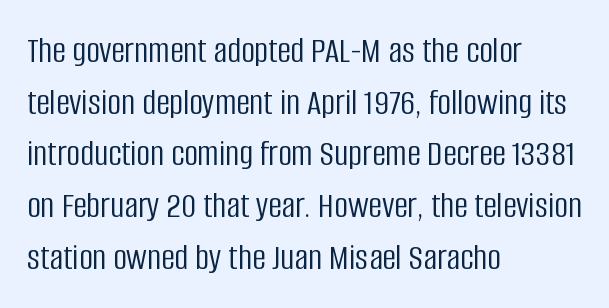
Posture: straight, roman, zero tilt. The paragraph has a hard left edge and a soft right edge. These glyphs show unthickened strokes, regular width or finer. The gap between lines stays unmarked. Reading down the column, the eye jumps a familiar distance to each next line. Do the characters align in a grid? No, the font is proportional.
